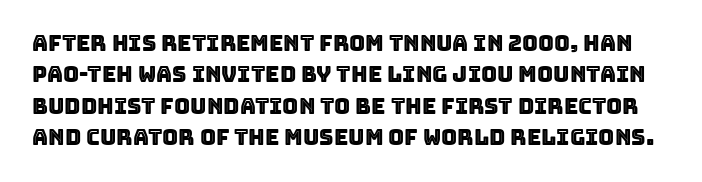
The image shows 22 px text type, upright; set normal line spacing (1.43x), normal letter spacing, not underlined.
